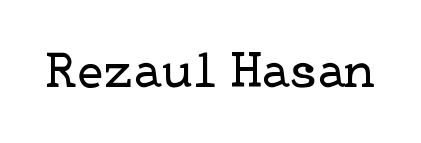
Q: Is the text bold? A: No.
Q: Is the text italic (slanted)? A: No, it is upright.
Q: Is the typeface a serif or a sans-serif typeface? A: Serif.
Q: Is the text underlined? A: No.
Q: Is the spacing between letters normal or unusually wide? A: Normal.
Q: Width (condensed, normal, or wide)? A: Normal.
Q: Stroke contrast? A: Low.
Q: x-height? A: Medium.
